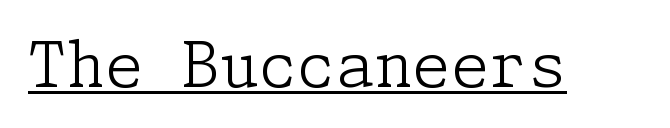
{"serif": "yes", "italic": "no", "bold": "no", "weight": "light", "width": "normal", "stroke_contrast": "low", "x_height": "medium", "underline": "yes", "letter_spacing": "normal", "letter_spacing_em": 0.0, "glyph_px": 62}
